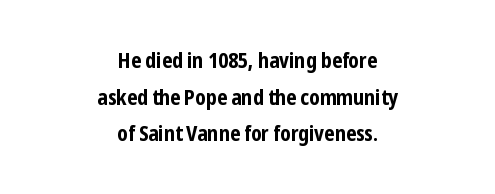
{"italic": "no", "bold": "yes", "underline": "no", "align": "center", "line_spacing_ratio": 1.74, "letter_spacing": "normal", "letter_spacing_em": 0.0, "glyph_px": 21}
